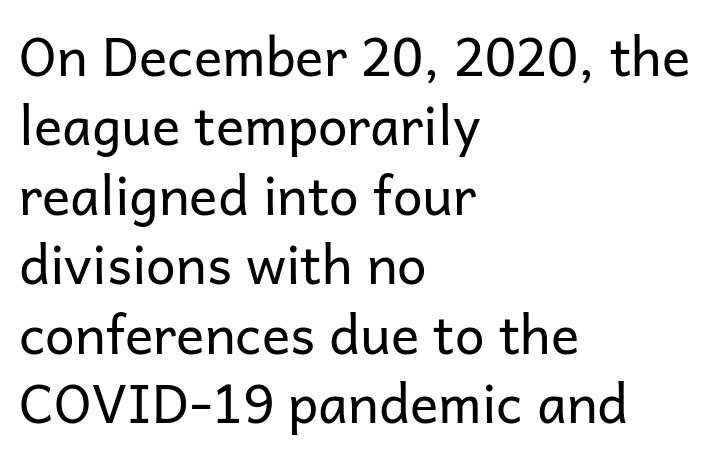
The specimen omits any rule beneath the text block's lines. Line starts are locked; line ends wander. These lines keep a tight, regular rhythm from letter to letter. The lines sit at an ordinary, default distance from one another.
